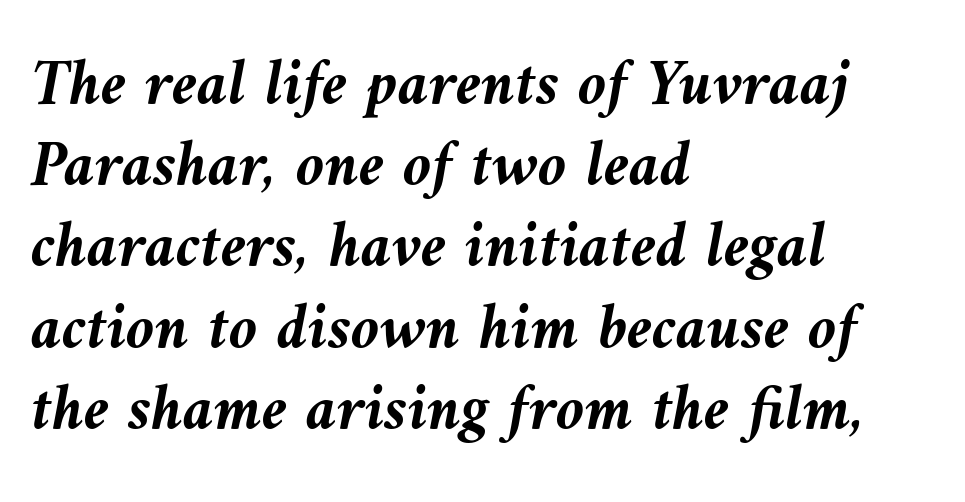
{"italic": "yes", "lean": "left", "slant_degrees": 9, "bold": "yes", "weight": "semibold", "width": "normal", "stroke_contrast": "medium", "x_height": "medium", "monospaced": "no", "underline": "no", "align": "left", "line_spacing": "normal", "line_spacing_ratio": 1.25, "letter_spacing": "normal", "letter_spacing_em": 0.0, "glyph_px": 65}
